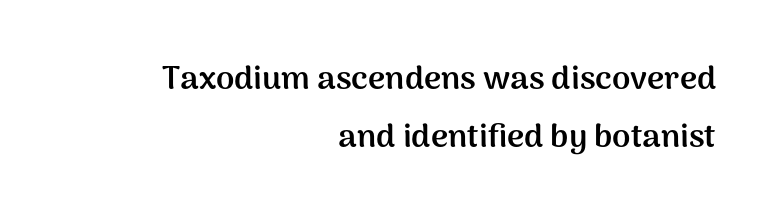
The image shows 33 px semibold sans-serif type, upright; set right-aligned, line spacing 1.76x, normal letter spacing, not underlined; medium stroke contrast and a medium x-height.
